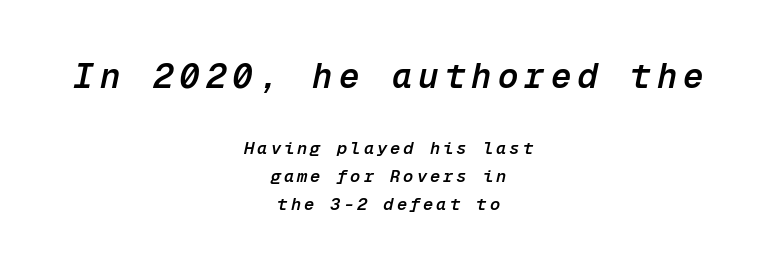
{"italic": "yes", "lean": "right", "slant_degrees": 12, "bold": "semi", "weight": "semibold", "width": "normal", "stroke_contrast": "low", "x_height": "medium", "monospaced": "yes", "underline": "no", "align": "center", "line_spacing": "normal", "line_spacing_ratio": 1.64, "larger_block": "first", "size_ratio": 2.0, "glyph_px": 34}
